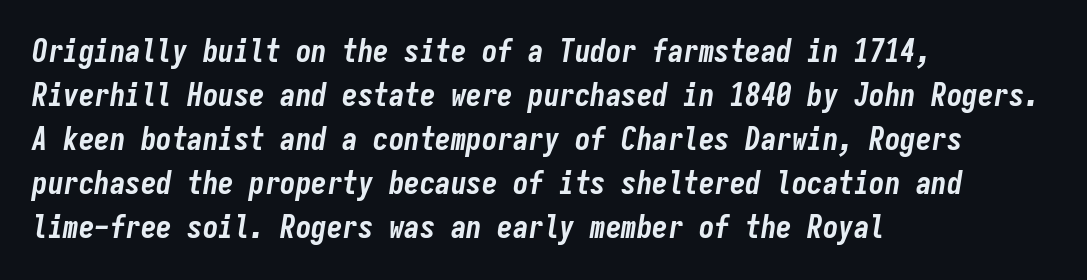
{"italic": "yes", "lean": "right", "slant_degrees": 9, "bold": "yes", "weight": "bold", "width": "condensed", "stroke_contrast": "low", "x_height": "medium", "monospaced": "yes", "underline": "no", "align": "left", "line_spacing": "normal", "line_spacing_ratio": 1.42, "letter_spacing": "normal", "letter_spacing_em": 0.0, "glyph_px": 31}
